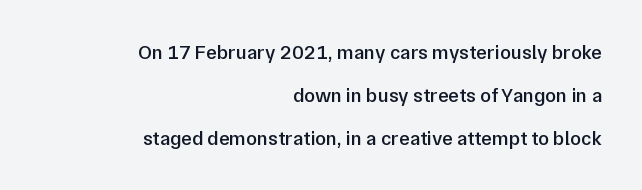
The space between consecutive lines is lavish. The font is running at a semibold setting, under full bold. One-word summary of the alignment: right. In terms of posture, this sample is upright. The space beneath each line is pristine and unruled.
